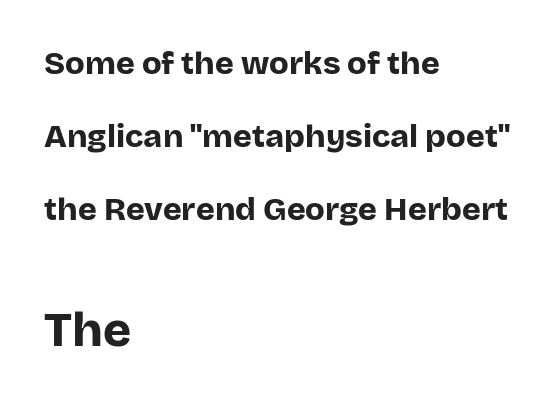
The specimen omits any rule beneath the text block's lines. Notice the wide empty band between every row — that's loose leading. You can tell from the bare stems that sans-serif type was used. The lower block of text is set noticeably larger than the block above it.
